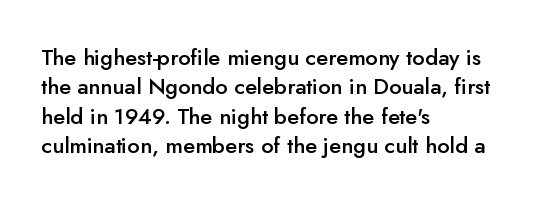
{"italic": "no", "bold": "semi", "underline": "no", "align": "left", "line_spacing": "normal", "line_spacing_ratio": 1.33, "letter_spacing": "normal", "letter_spacing_em": 0.0, "glyph_px": 22}
